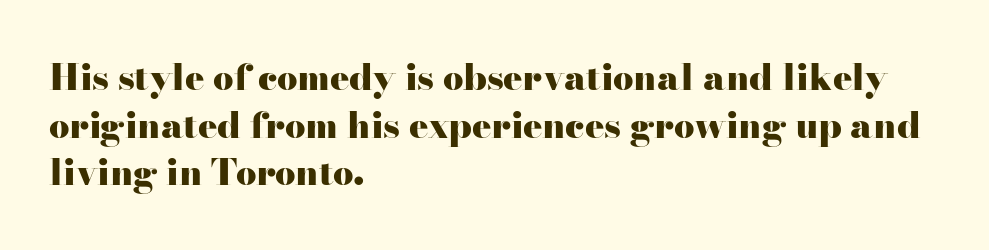
The image shows 36 px heavy, wide serif type, upright; set left-aligned, normal line spacing (1.32x), normal letter spacing, not underlined; high stroke contrast and a small x-height.
